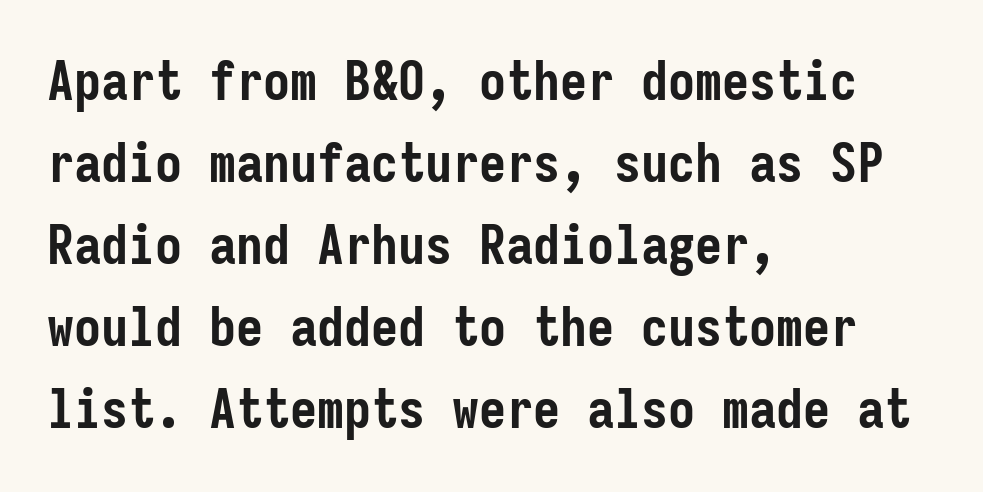
Q: Is the text bold? A: Yes.
Q: Is the text italic (slanted)? A: No, it is upright.
Q: Is the typeface a serif or a sans-serif typeface? A: Sans-serif.
Q: Is the text underlined? A: No.
Q: How is the paragraph aligned? A: Left-aligned.
Q: Is the spacing between letters normal or unusually wide? A: Normal.
Q: Is the spacing between lines tight, normal or loose? A: Normal.
Q: Width (condensed, normal, or wide)? A: Condensed.
Q: Stroke contrast? A: Low.
Q: x-height? A: Medium.
Q: Monospaced? A: Yes.
